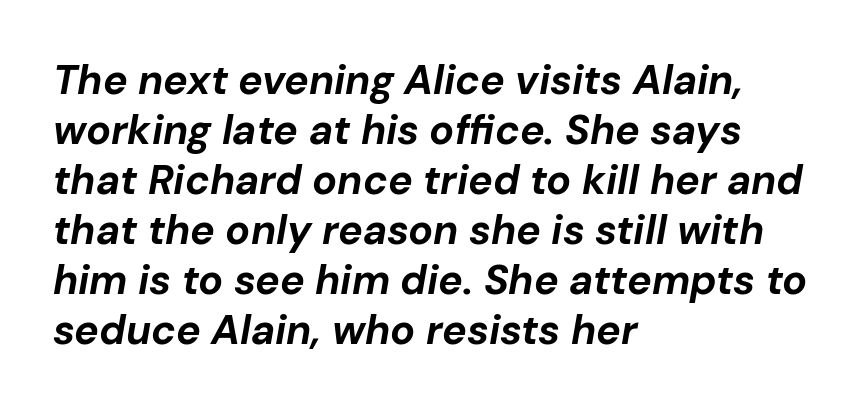
{"italic": "yes", "lean": "right", "slant_degrees": 10, "bold": "yes", "weight": "bold", "width": "normal", "stroke_contrast": "low", "x_height": "medium", "monospaced": "no", "underline": "no", "align": "left", "line_spacing_ratio": 1.22, "letter_spacing": "normal", "letter_spacing_em": 0.0, "glyph_px": 41}
